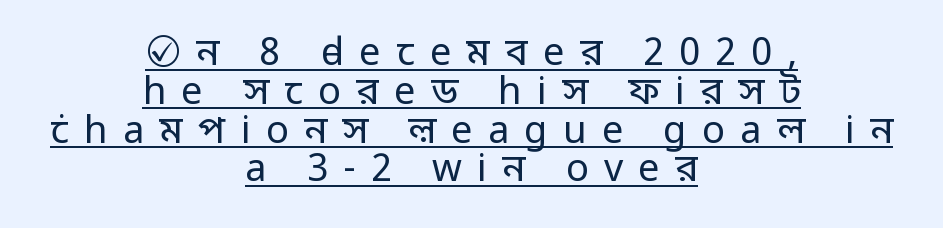
Q: Is the text bold? A: No.
Q: Is the text italic (slanted)? A: No, it is upright.
Q: Is the typeface a serif or a sans-serif typeface? A: Sans-serif.
Q: Is the text underlined? A: Yes.
Q: How is the paragraph aligned? A: Centered.
Q: Is the spacing between letters normal or unusually wide? A: Unusually wide.
Q: Is the spacing between lines tight, normal or loose? A: Tight.
Q: Width (condensed, normal, or wide)? A: Normal.
Q: Stroke contrast? A: Low.
Q: x-height? A: Medium.
Q: Monospaced? A: No.
